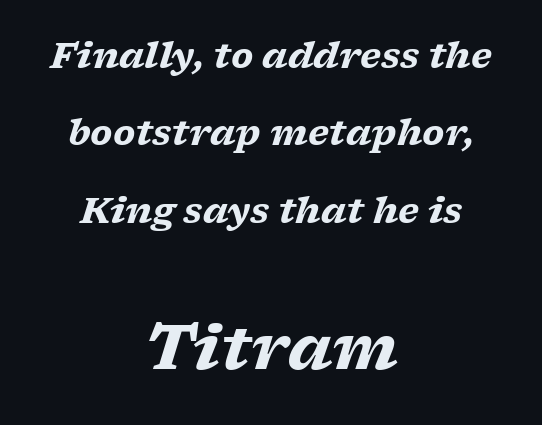
{"serif": "yes", "italic": "yes", "lean": "right", "slant_degrees": 17, "bold": "yes", "weight": "heavy", "width": "wide", "stroke_contrast": "low", "x_height": "medium", "monospaced": "no", "underline": "no", "align": "center", "line_spacing": "loose", "line_spacing_ratio": 2.21, "letter_spacing": "normal", "letter_spacing_em": 0.0, "larger_block": "second", "size_ratio": 1.74, "glyph_px": 61}
